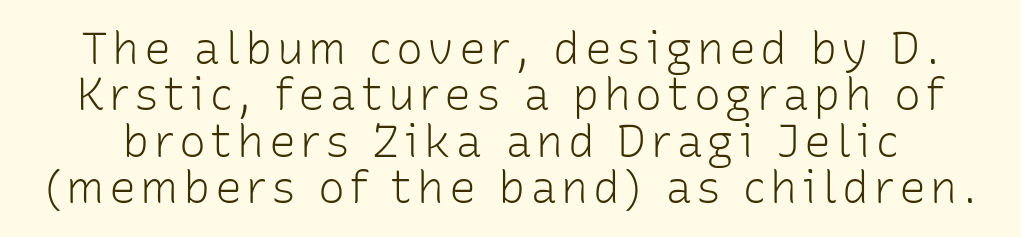
You could not count columns in this text — the font is proportionally spaced. Designer's note — italics off, roman on. In terms of letterform style, serifs are entirely absent. Compared with typical paragraphs, the rows here are closer together.
